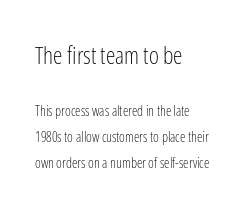
The image shows 24 px text type, upright; set left-aligned, line spacing 1.86x, normal letter spacing, not underlined; the first (top) block is 1.71x larger.
